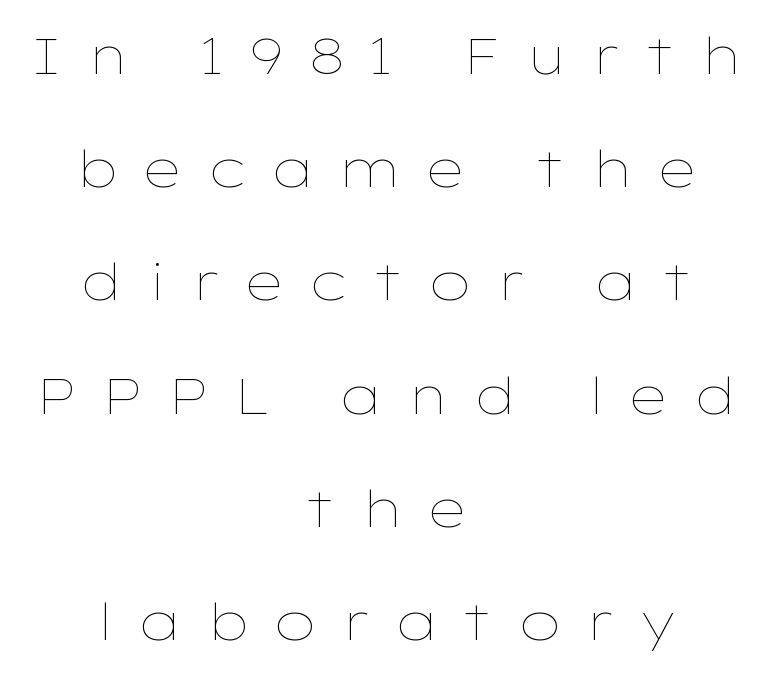
Students, observe: this is what heavily led, spacious text looks like. Vertical stems look standard width or narrower in stroke. The rendering uses natural spacing where letterforms have individual widths. If you folded the block vertically in half, each line would mirror itself in length. Honestly, there is no underline to notice here at all.
